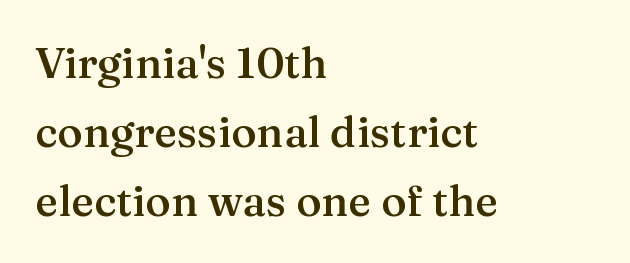
The image shows 43 px semibold serif type, upright; set left-aligned, normal line spacing (1.61x), normal letter spacing, not underlined; medium stroke contrast and a medium x-height.
